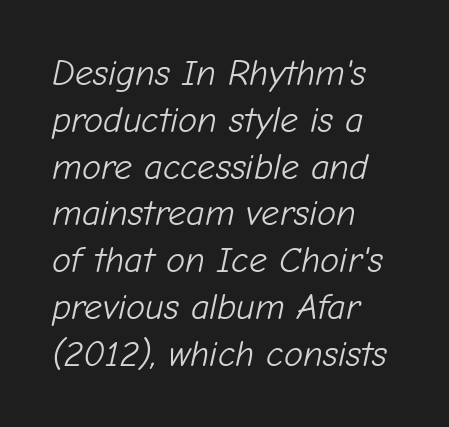
The image shows 36 px light type, italic (leaning right); set left-aligned, normal line spacing (1.3x), normal letter spacing, not underlined; low stroke contrast and a medium x-height.
